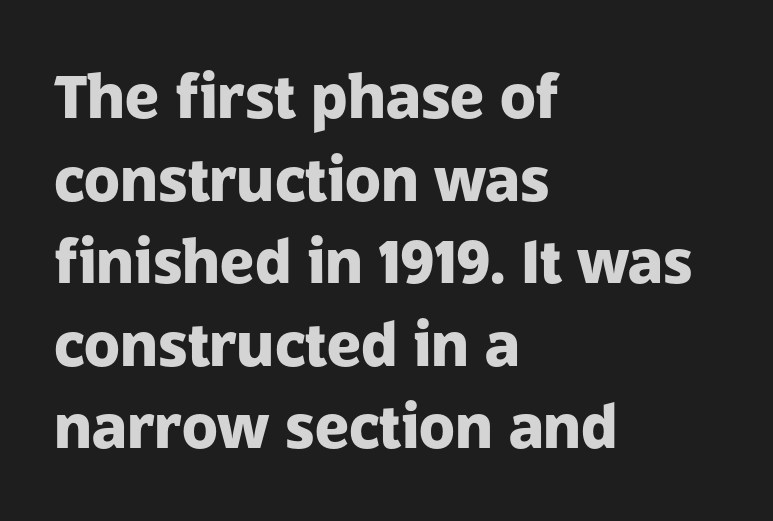
The image shows 59 px heavy sans-serif type, upright; set left-aligned, normal line spacing (1.4x), normal letter spacing, not underlined; low stroke contrast and a medium x-height.
